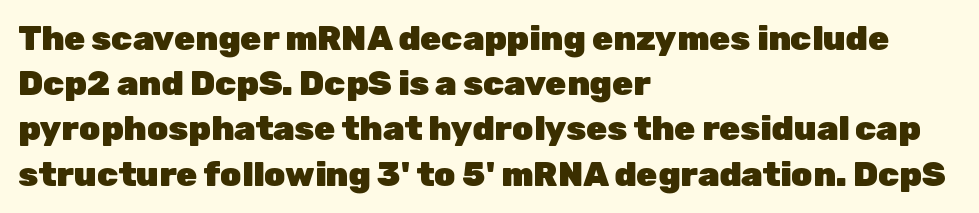
Varying glyph widths throughout — classic text-font behaviour. Do the letters lean? They stand straight. Does the copy run flush right? No — it runs flush left. The passage shown is typeset with a sans-serif family. Strong, thick strokes mark this as bold type. Each row of text sits above clean, open space.
